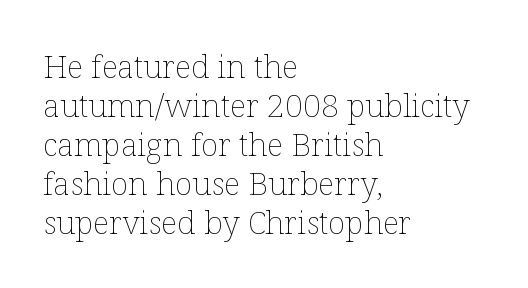
{"italic": "no", "bold": "no", "weight": "thin", "width": "normal", "stroke_contrast": "low", "x_height": "medium", "monospaced": "no", "underline": "no", "align": "left", "line_spacing_ratio": 1.22, "letter_spacing": "normal", "letter_spacing_em": 0.0, "glyph_px": 32}
